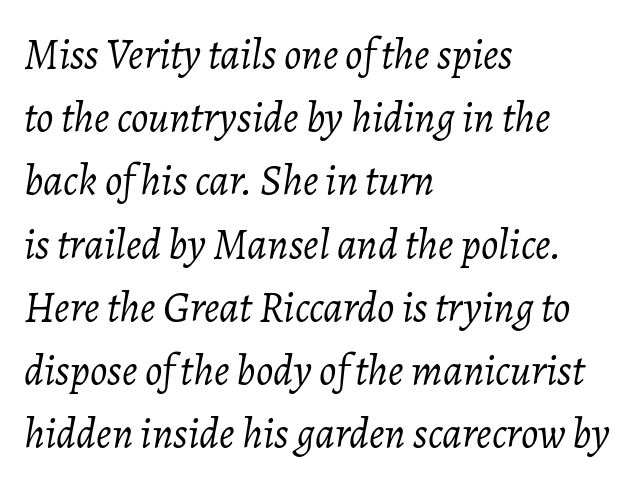
Rendered with sloped, italic letterforms. Anything drawn beneath the words? Only blank space. The lines in this sample share a left origin and differ only in where they stop. The strokes carry an ordinary text weight at most. The letters advance in unequal steps, a hallmark of proportional type. Letter spacing: default.
